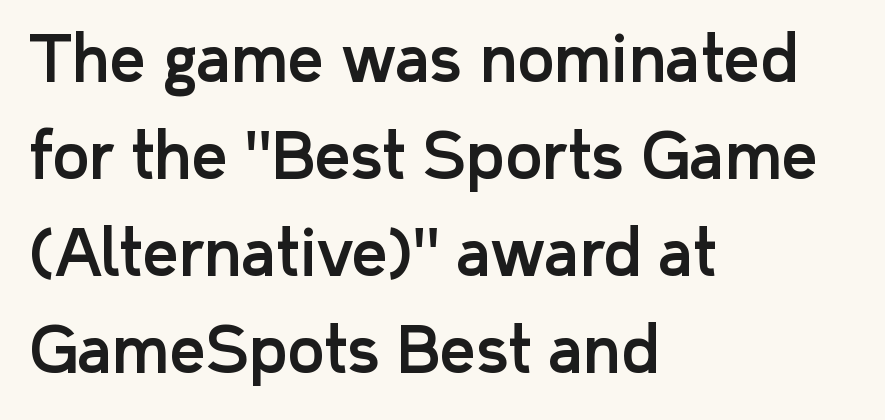
You can tell from the bare stems that sans-serif type was used. A typesetter would call this proportional, since set widths differ per character. The rows are spaced the way most documents space them. This rendering leaves character spacing at its baseline value.
